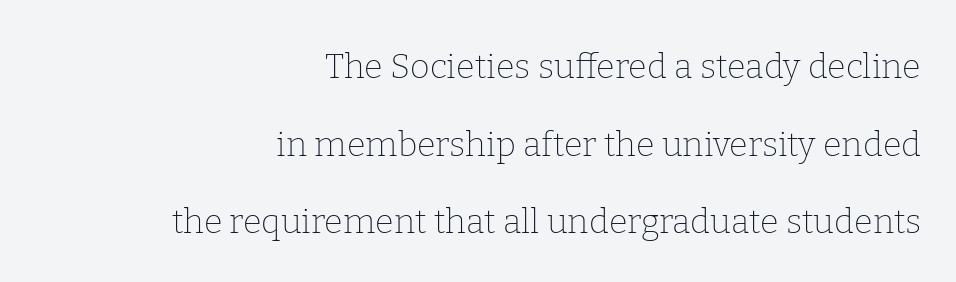
The image shows 34 px thin serif type, upright; set right-aligned, loose line spacing (2.28x), normal letter spacing, not underlined; low stroke contrast and a medium x-height.
